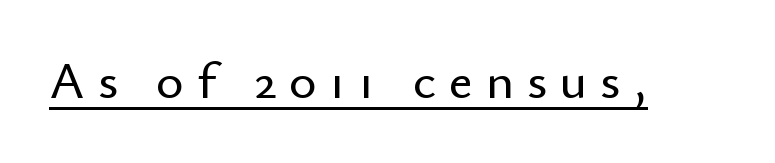
The image shows 53 px sans-serif type, upright; set unusually wide letter spacing (+0.24 em), underlined; low stroke contrast and a small x-height.
